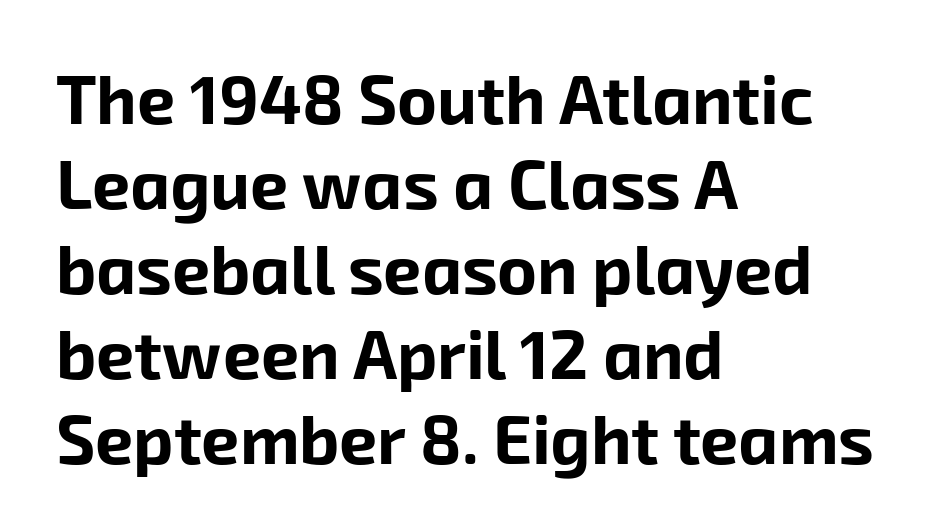
Where is the straight margin? On the left. Vertical spacing — default. The face used here is rendered with its standard letterfit. Is this a fixed-width face? No — the glyphs have proportional, varying widths. In terms of weight, the rendering is a true, heavy bold. Font category for this specimen: sans-serif.
